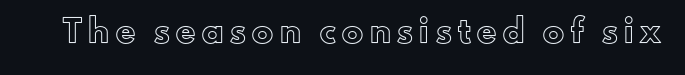
Compared with typical body copy, the letter spacing here is much looser. Underlining? Definitely not there. Is there any slant? The stems are plumb.
